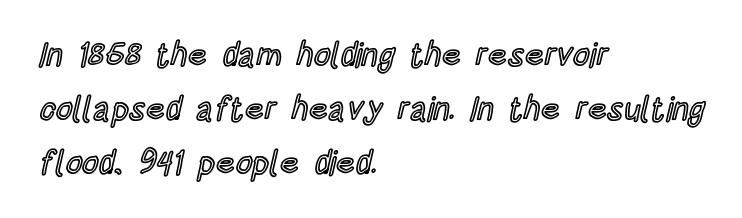
The image shows 33 px condensed type; set left-aligned, normal line spacing (1.63x), normal letter spacing, not underlined; a large x-height.
